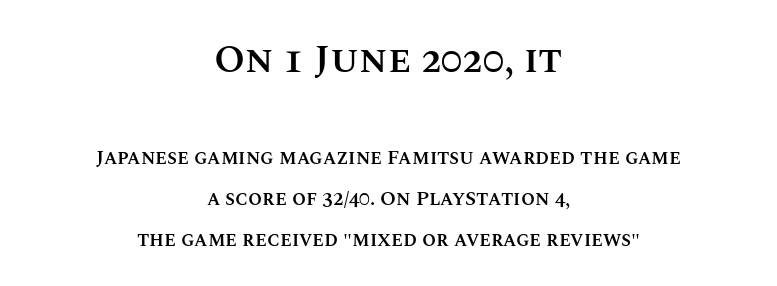
The image shows 39 px semibold type, upright; set centered, loose line spacing (2.06x), normal letter spacing, not underlined; the first (top) block is 1.95x larger; medium stroke contrast and a large x-height.
